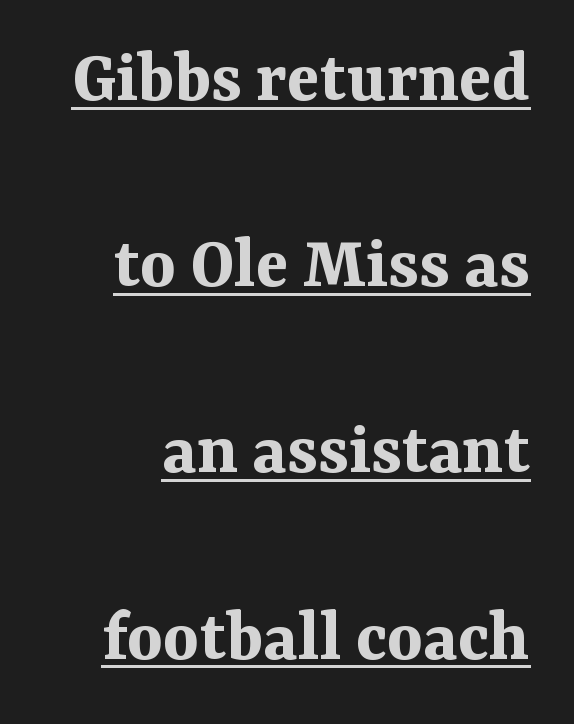
Q: Is the text bold? A: Yes.
Q: Is the text italic (slanted)? A: No, it is upright.
Q: Is the typeface a serif or a sans-serif typeface? A: Serif.
Q: Is the text underlined? A: Yes.
Q: Is the spacing between letters normal or unusually wide? A: Normal.
Q: Is the spacing between lines tight, normal or loose? A: Loose.
Q: Width (condensed, normal, or wide)? A: Normal.
Q: Stroke contrast? A: Medium.
Q: x-height? A: Medium.
Q: Monospaced? A: No.
